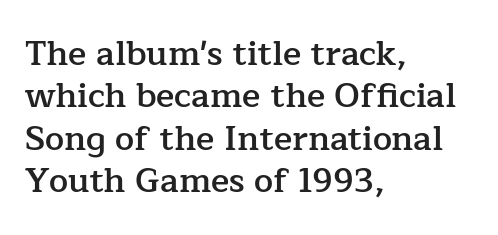
The image shows 34 px semibold serif type, upright; set left-aligned, normal line spacing (1.25x), normal letter spacing, not underlined; low stroke contrast and a medium x-height.
